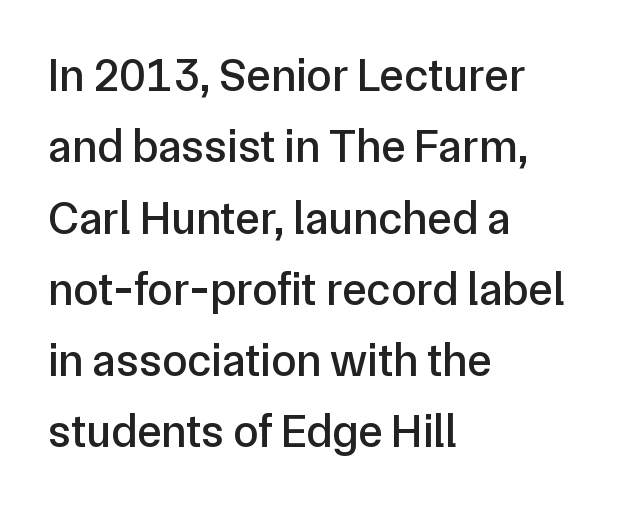
Q: Is the text italic (slanted)? A: No, it is upright.
Q: Is the typeface a serif or a sans-serif typeface? A: Sans-serif.
Q: Is the text underlined? A: No.
Q: How is the paragraph aligned? A: Left-aligned.
Q: Is the spacing between letters normal or unusually wide? A: Normal.
Q: Is the spacing between lines tight, normal or loose? A: Normal.
Q: Width (condensed, normal, or wide)? A: Normal.
Q: Stroke contrast? A: Low.
Q: x-height? A: Medium.
Q: Monospaced? A: No.
